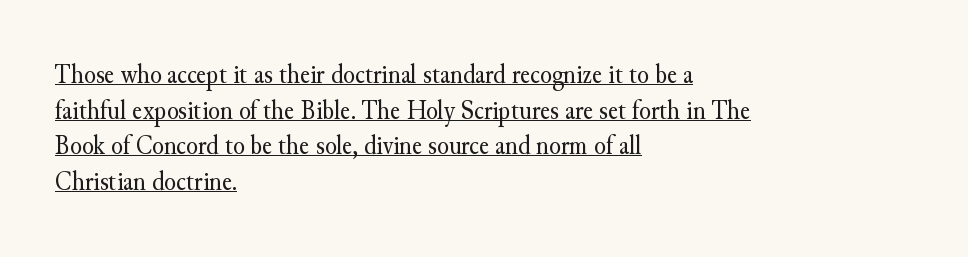
The image shows 27 px text type, upright; set left-aligned, normal line spacing (1.32x), normal letter spacing, underlined.
